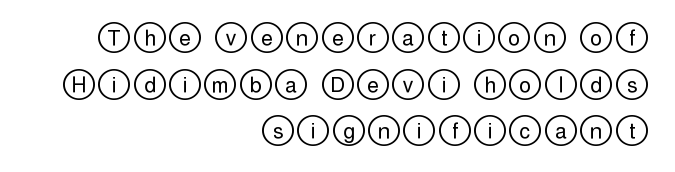
The image shows 21 px text type, upright; set right-aligned, loose line spacing (2.22x), not underlined.
